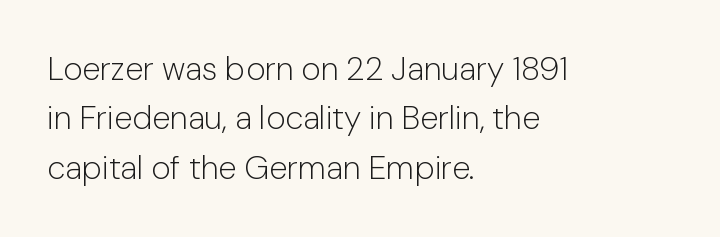
{"serif": "no", "italic": "no", "bold": "no", "weight": "light", "width": "normal", "stroke_contrast": "low", "x_height": "medium", "monospaced": "no", "underline": "no", "align": "left", "line_spacing": "normal", "line_spacing_ratio": 1.5, "letter_spacing": "normal", "letter_spacing_em": 0.0, "glyph_px": 33}
